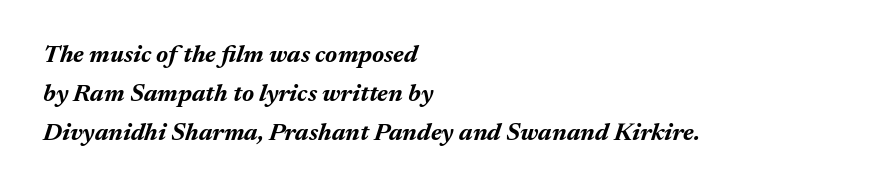
{"italic": "yes", "lean": "right", "slant_degrees": 17, "bold": "yes", "underline": "no", "align": "left", "line_spacing": "normal", "line_spacing_ratio": 1.56, "letter_spacing": "normal", "letter_spacing_em": 0.0, "glyph_px": 25}
